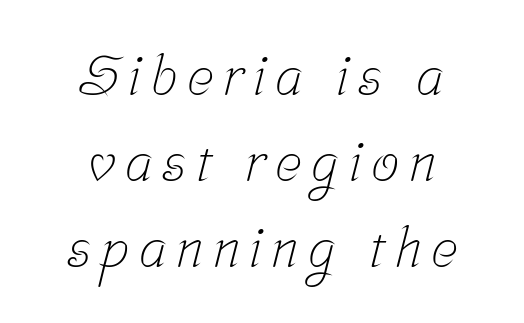
{"serif": "yes", "bold": "no", "weight": "light", "width": "condensed", "stroke_contrast": "low", "x_height": "medium", "monospaced": "no", "underline": "no", "align": "center", "line_spacing": "normal", "line_spacing_ratio": 1.54, "glyph_px": 56}
